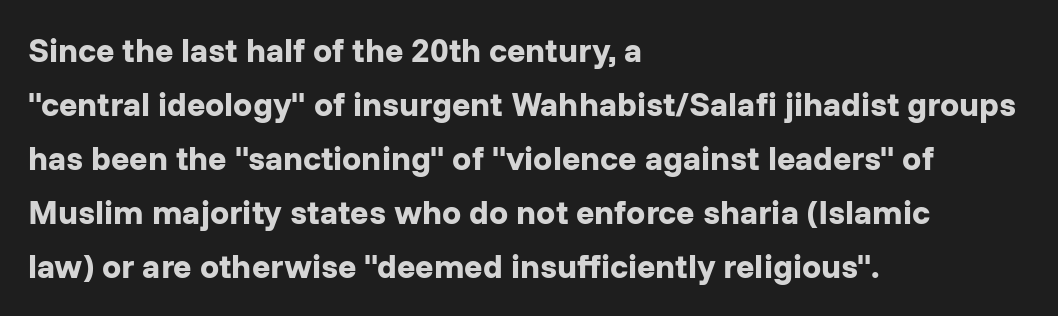
Characters follow at the spacing the type designer built in. Left-aligned paragraph, ragged on the right. Note the varied advance widths — an 'i' is clearly narrower than an 'm'. Its strokes are broad and dark, the hallmark of bold type. Is this a sans? Yes — the strokes have no serifs. What's the leading like? Ordinary, nothing unusual.
